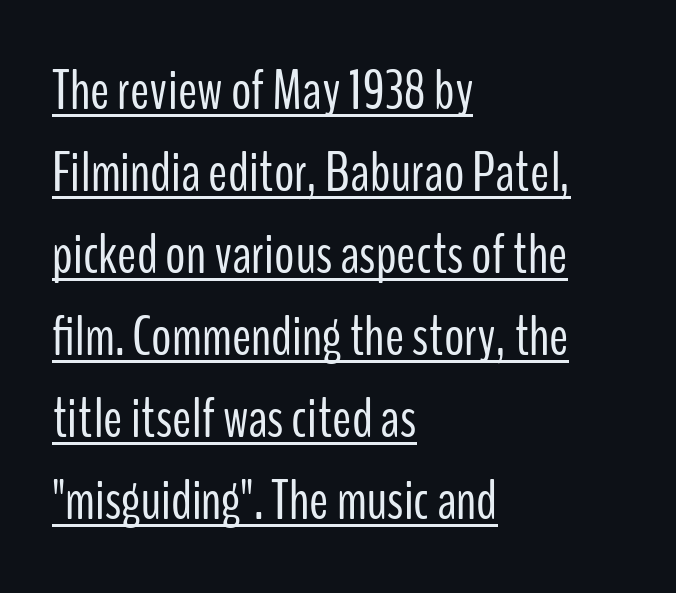
These lines are rendered in a variable-pitch font. Summary of weight: not heavy and not bold. Grotesque or geometric, the face here clearly has no serifs. Spacing between characters is what you'd get straight out of the box. In terms of posture, this sample is upright. The words here are underlined.
